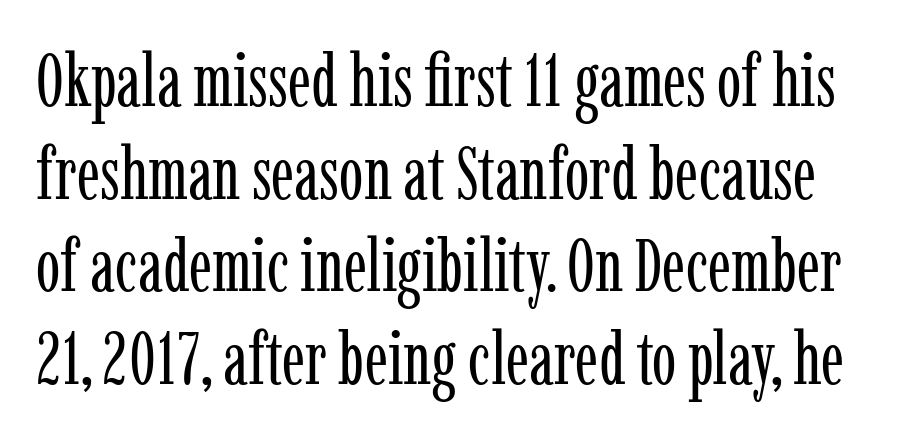
Q: Is the text bold? A: No.
Q: Is the text italic (slanted)? A: No, it is upright.
Q: Is the typeface a serif or a sans-serif typeface? A: Serif.
Q: Is the text underlined? A: No.
Q: Is the spacing between letters normal or unusually wide? A: Normal.
Q: Is the spacing between lines tight, normal or loose? A: Normal.
Q: Width (condensed, normal, or wide)? A: Condensed.
Q: Stroke contrast? A: Low.
Q: x-height? A: Medium.
Q: Monospaced? A: No.
